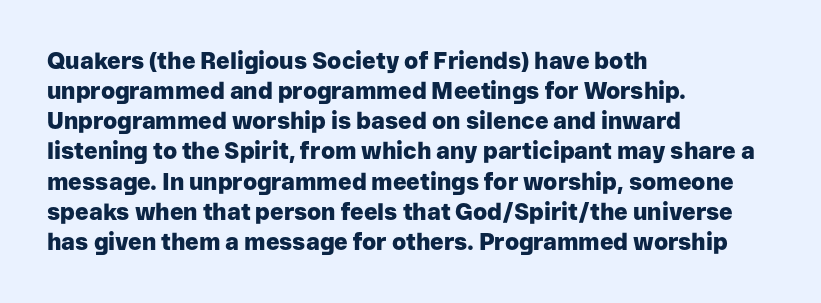
Does extra space separate the letters? No, they use regular spacing. The passage is arranged the way most books set body copy — flush left. Successive baselines arrive at the customary interval. Posture: upright roman. Is the type bold? Yes — the strokes are clearly thick and heavy.
